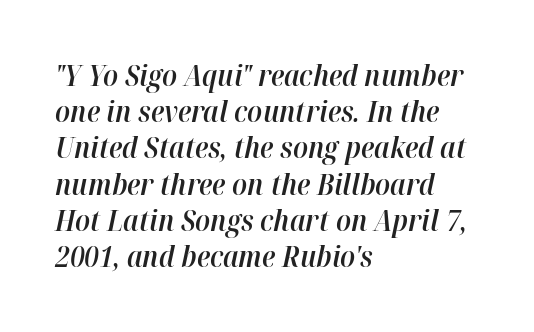
Q: Is the text bold? A: Semi-bold.
Q: Is the text italic (slanted)? A: Yes, it leans right by about 12 degrees.
Q: Is the text underlined? A: No.
Q: How is the paragraph aligned? A: Left-aligned.
Q: Is the spacing between letters normal or unusually wide? A: Normal.
Q: Is the spacing between lines tight, normal or loose? A: Normal.
Q: Width (condensed, normal, or wide)? A: Normal.
Q: Stroke contrast? A: High.
Q: x-height? A: Medium.
Q: Monospaced? A: No.
